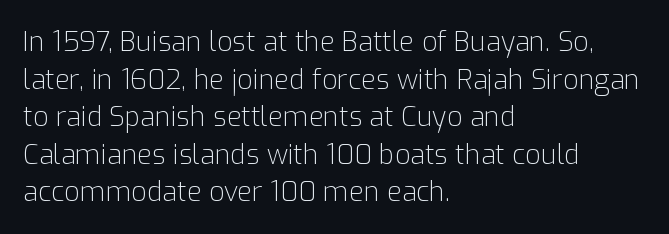
{"italic": "no", "bold": "no", "underline": "no", "align": "left", "line_spacing": "normal", "line_spacing_ratio": 1.39, "letter_spacing": "normal", "letter_spacing_em": 0.0, "glyph_px": 27}
